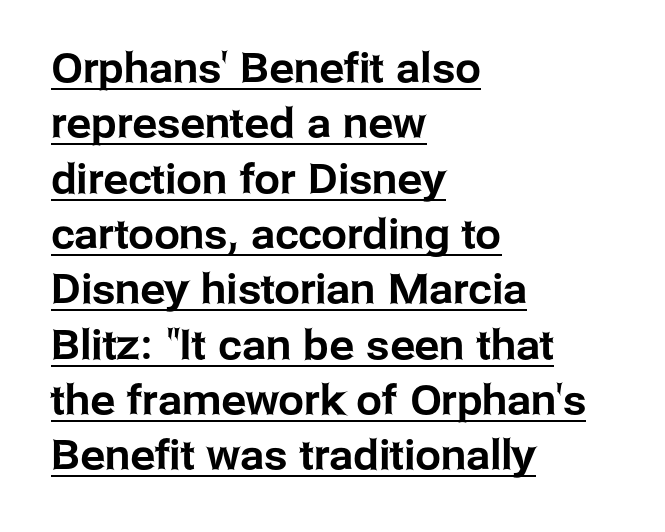
{"serif": "no", "italic": "no", "width": "normal", "stroke_contrast": "low", "x_height": "medium", "monospaced": "no", "underline": "yes", "align": "left", "line_spacing": "normal", "line_spacing_ratio": 1.35, "letter_spacing": "normal", "letter_spacing_em": 0.0, "glyph_px": 41}
